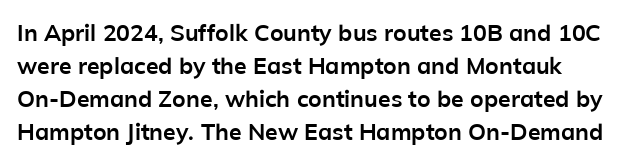
{"italic": "no", "bold": "yes", "underline": "no", "align": "left", "line_spacing": "normal", "line_spacing_ratio": 1.44, "letter_spacing": "normal", "letter_spacing_em": 0.0, "glyph_px": 23}
